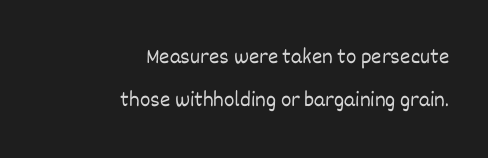
The image shows 22 px text type, upright; set right-aligned, loose line spacing (1.96x), normal letter spacing, not underlined.
